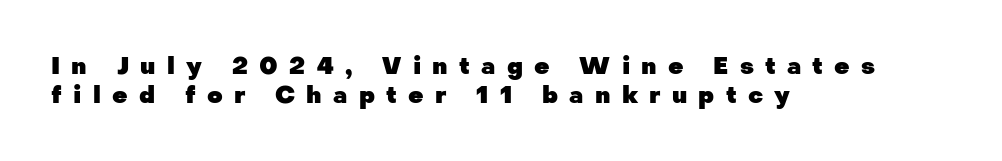
The image shows 24 px bold type, upright; set left-aligned, line spacing 1.19x, unusually wide letter spacing (+0.47 em), not underlined.
